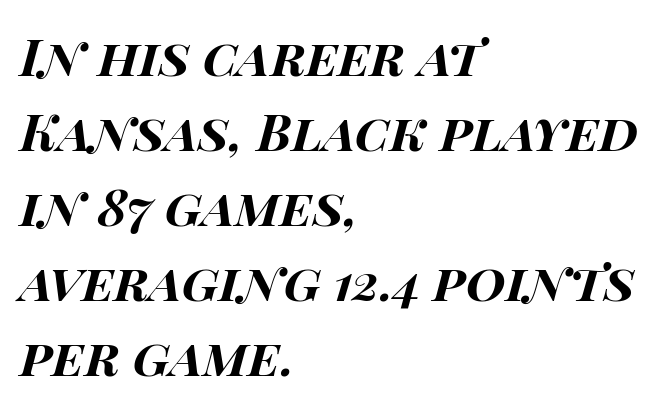
{"italic": "yes", "lean": "right", "slant_degrees": 15, "bold": "yes", "weight": "bold", "width": "wide", "stroke_contrast": "high", "x_height": "large", "monospaced": "no", "underline": "no", "align": "left", "line_spacing": "normal", "line_spacing_ratio": 1.47, "letter_spacing": "normal", "letter_spacing_em": 0.0, "glyph_px": 51}
